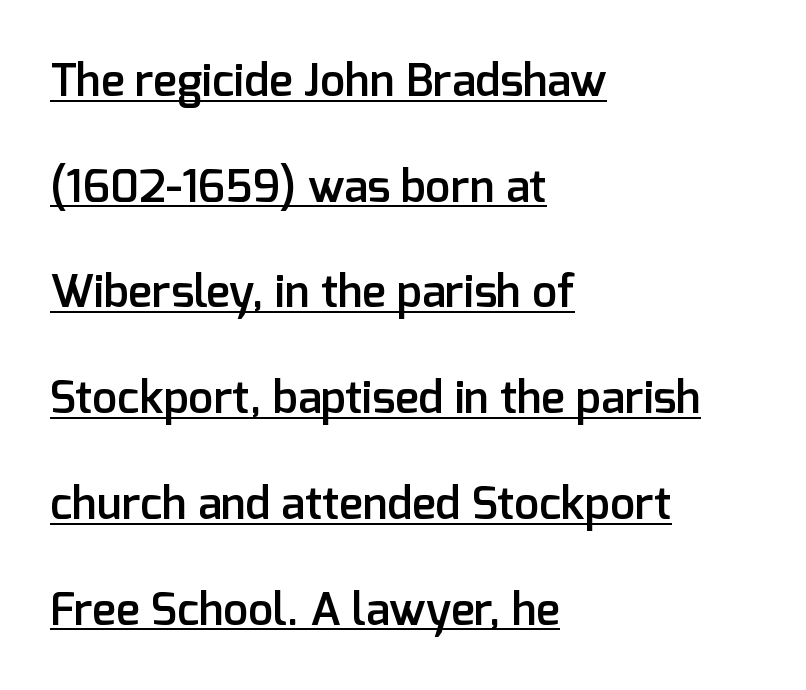
Q: Is the text bold? A: Semi-bold.
Q: Is the text italic (slanted)? A: No, it is upright.
Q: Is the typeface a serif or a sans-serif typeface? A: Sans-serif.
Q: Is the text underlined? A: Yes.
Q: How is the paragraph aligned? A: Left-aligned.
Q: Is the spacing between letters normal or unusually wide? A: Normal.
Q: Is the spacing between lines tight, normal or loose? A: Loose.
Q: Width (condensed, normal, or wide)? A: Normal.
Q: Stroke contrast? A: Low.
Q: x-height? A: Medium.
Q: Monospaced? A: No.
